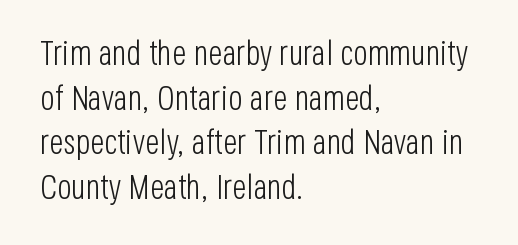
The image shows 34 px light, condensed sans-serif type, upright; set left-aligned, normal line spacing (1.31x), normal letter spacing, not underlined; low stroke contrast and a large x-height.
